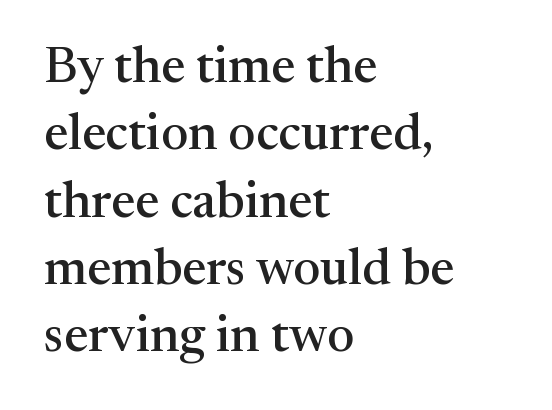
Summary of vertical rhythm: regular, with standard interline spacing. This sample uses an upright cut, with every glyph sitting square on the baseline. The lines are quadded left. Characters follow at the spacing the type designer built in. This rendering employs a face with finishing strokes, i.e., a serif. The face used here is proportionally spaced, like ordinary book or web type.
